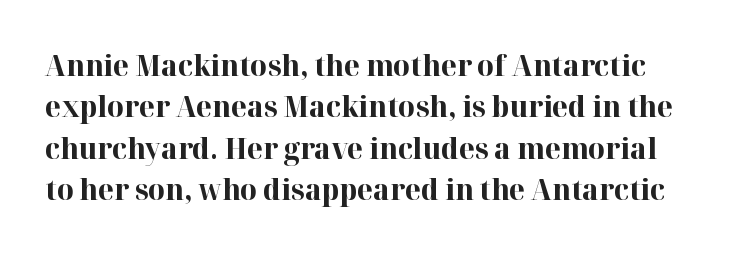
The gap between lines stays unmarked. The glyphs have the mass of a bold cut. The lines sit at an ordinary, default distance from one another. Character widths vary here, with narrow letters taking less room than wide ones. Is the letter spacing exaggerated? No — it looks like the ordinary default. This is roman type, the default non-slanted kind.
